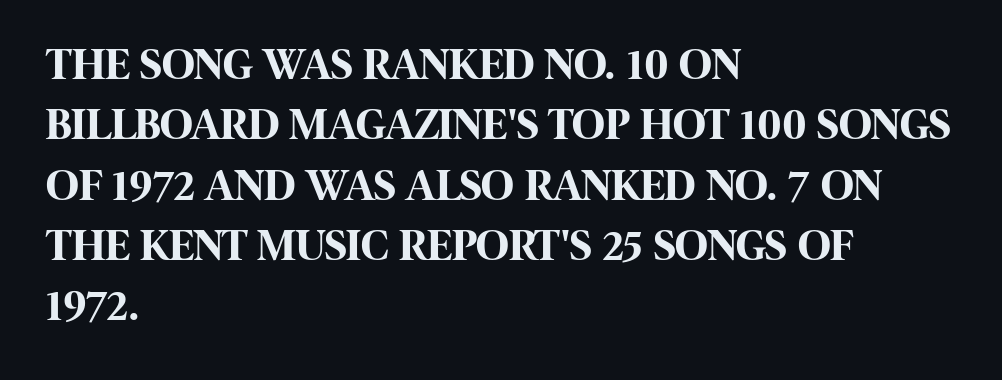
{"serif": "no", "italic": "no", "bold": "yes", "weight": "bold", "width": "condensed", "stroke_contrast": "high", "x_height": "large", "monospaced": "no", "underline": "no", "align": "left", "line_spacing": "normal", "line_spacing_ratio": 1.34, "letter_spacing": "normal", "letter_spacing_em": 0.0, "glyph_px": 45}
